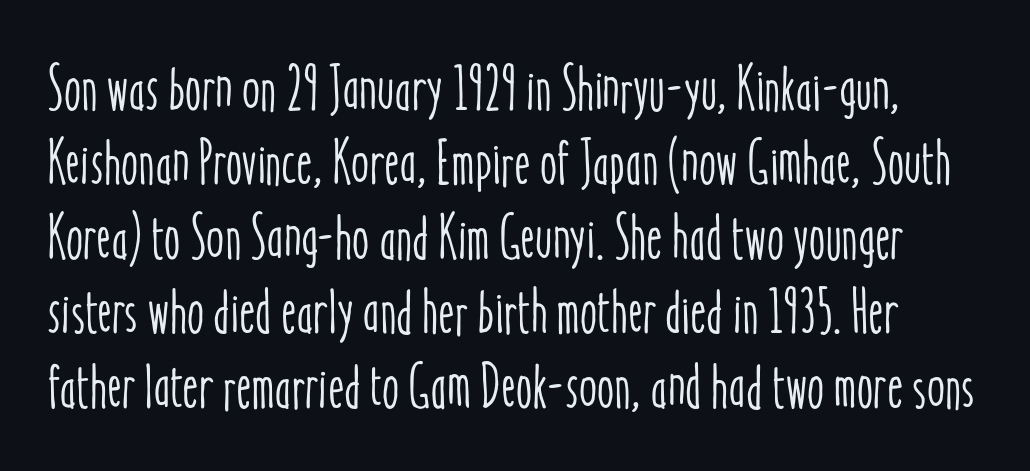
Q: Is the text italic (slanted)? A: No, it is upright.
Q: Is the text underlined? A: No.
Q: Is the spacing between letters normal or unusually wide? A: Normal.
Q: Width (condensed, normal, or wide)? A: Condensed.
Q: Stroke contrast? A: Low.
Q: x-height? A: Medium.
Q: Monospaced? A: No.
